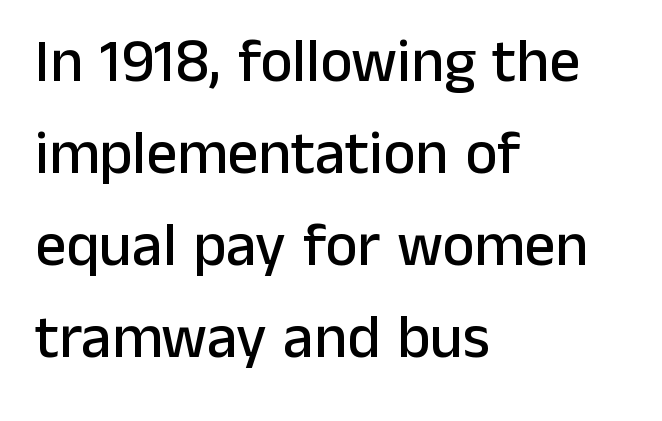
The image shows 61 px sans-serif type, upright; set left-aligned, normal line spacing (1.51x), normal letter spacing, not underlined; low stroke contrast and a medium x-height.
